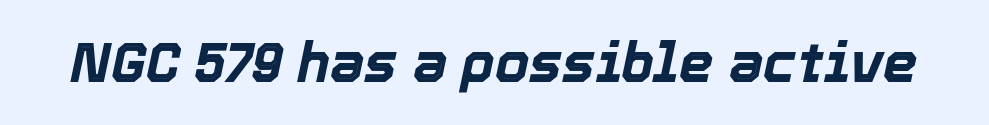
The image shows 55 px bold type, italic (leaning right); set normal letter spacing, not underlined; a medium x-height.
